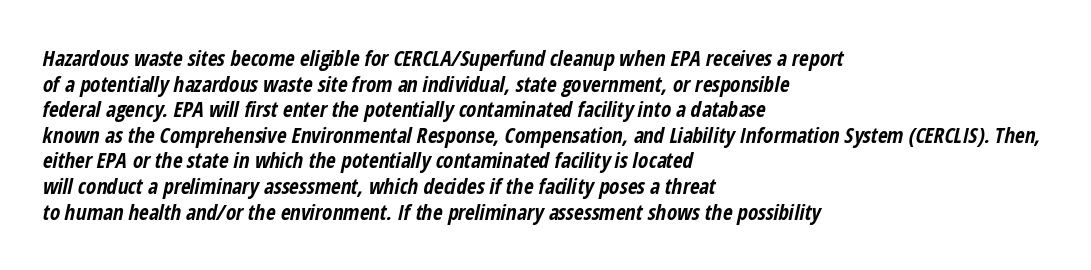
The image shows 21 px bold type, italic (leaning right); set left-aligned, line spacing 1.22x, normal letter spacing, not underlined.
